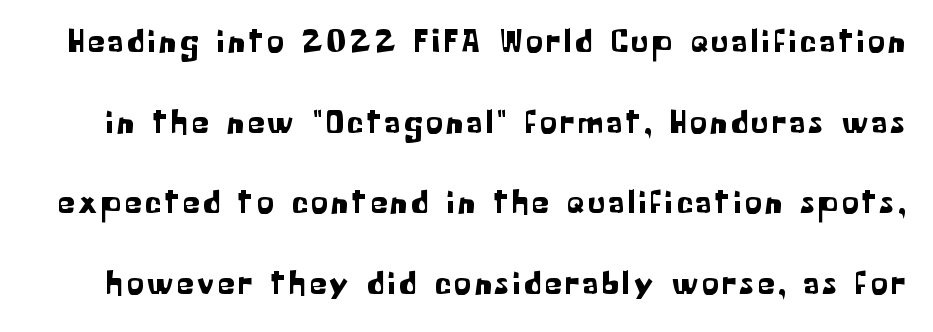
Q: Is the text italic (slanted)? A: No, it is upright.
Q: Is the typeface a serif or a sans-serif typeface? A: Sans-serif.
Q: Is the text underlined? A: No.
Q: Is the spacing between lines tight, normal or loose? A: Loose.
Q: Width (condensed, normal, or wide)? A: Normal.
Q: Stroke contrast? A: Low.
Q: x-height? A: Medium.
Q: Monospaced? A: No.
